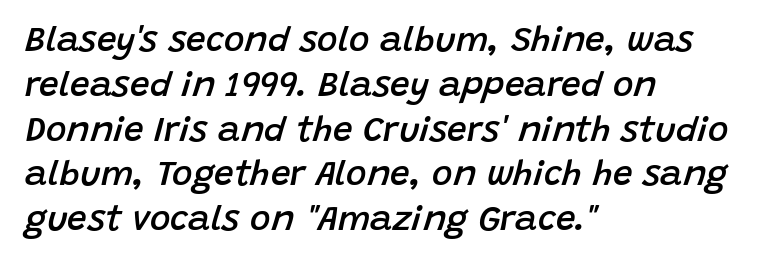
Q: Is the text bold? A: Semi-bold.
Q: Is the text italic (slanted)? A: Yes, it leans right by about 15 degrees.
Q: Is the text underlined? A: No.
Q: How is the paragraph aligned? A: Left-aligned.
Q: Is the spacing between letters normal or unusually wide? A: Normal.
Q: Is the spacing between lines tight, normal or loose? A: Normal.
Q: Width (condensed, normal, or wide)? A: Normal.
Q: Stroke contrast? A: Low.
Q: x-height? A: Large.
Q: Monospaced? A: No.
